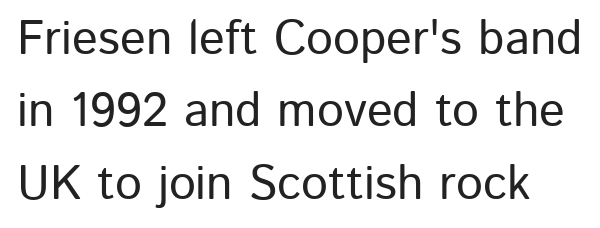
The image shows 48 px sans-serif type, upright; set normal line spacing (1.51x), normal letter spacing, not underlined; low stroke contrast and a medium x-height.
